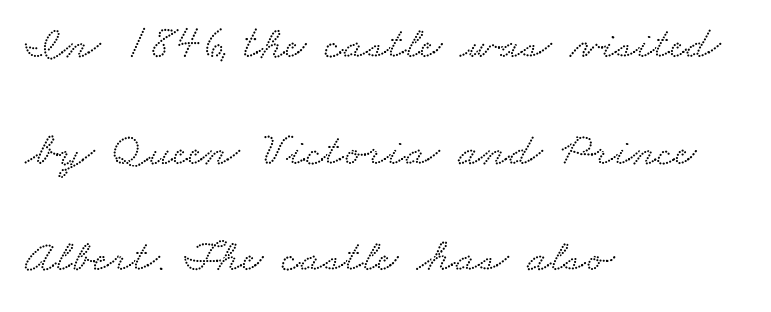
The image shows 47 px wide serif type; set left-aligned, loose line spacing (2.27x), normal letter spacing, not underlined; low stroke contrast and a small x-height.
